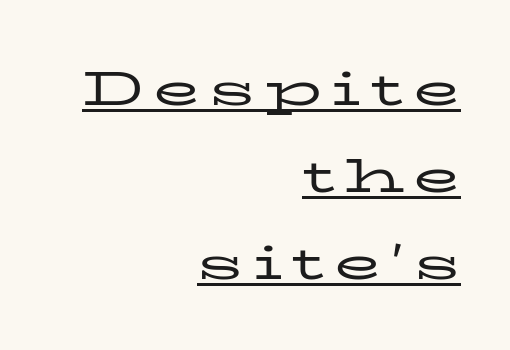
Q: Is the text bold? A: No.
Q: Is the text italic (slanted)? A: No, it is upright.
Q: Is the typeface a serif or a sans-serif typeface? A: Serif.
Q: Is the text underlined? A: Yes.
Q: How is the paragraph aligned? A: Right-aligned.
Q: Width (condensed, normal, or wide)? A: Wide.
Q: Stroke contrast? A: Low.
Q: x-height? A: Medium.
Q: Monospaced? A: No.
